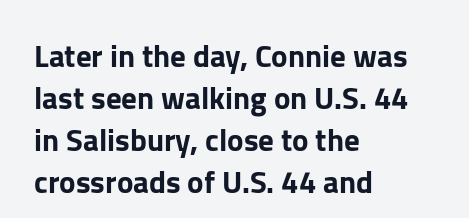
Q: Is the text italic (slanted)? A: No, it is upright.
Q: Is the typeface a serif or a sans-serif typeface? A: Sans-serif.
Q: Is the text underlined? A: No.
Q: How is the paragraph aligned? A: Left-aligned.
Q: Is the spacing between letters normal or unusually wide? A: Normal.
Q: Is the spacing between lines tight, normal or loose? A: Normal.
Q: Width (condensed, normal, or wide)? A: Normal.
Q: Stroke contrast? A: Low.
Q: x-height? A: Medium.
Q: Monospaced? A: No.
